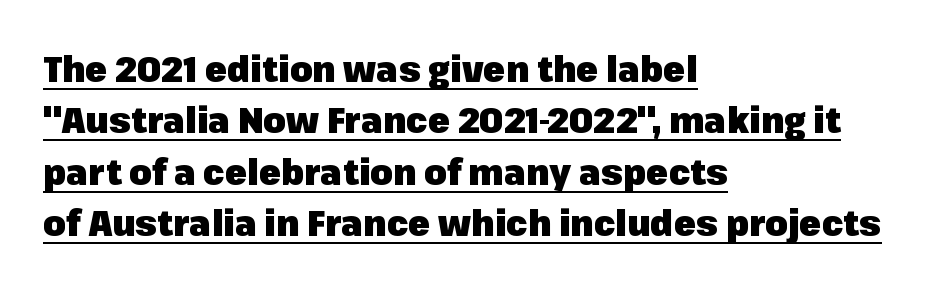
Q: Is the text bold? A: Yes.
Q: Is the text italic (slanted)? A: No, it is upright.
Q: Is the typeface a serif or a sans-serif typeface? A: Sans-serif.
Q: Is the text underlined? A: Yes.
Q: How is the paragraph aligned? A: Left-aligned.
Q: Is the spacing between letters normal or unusually wide? A: Normal.
Q: Is the spacing between lines tight, normal or loose? A: Normal.
Q: Width (condensed, normal, or wide)? A: Normal.
Q: Stroke contrast? A: Low.
Q: x-height? A: Medium.
Q: Monospaced? A: No.
